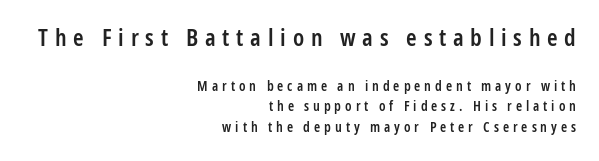
The image shows 24 px text type, upright; set right-aligned, normal line spacing (1.45x), unusually wide letter spacing (+0.28 em), not underlined; the first (top) block is 1.71x larger.
